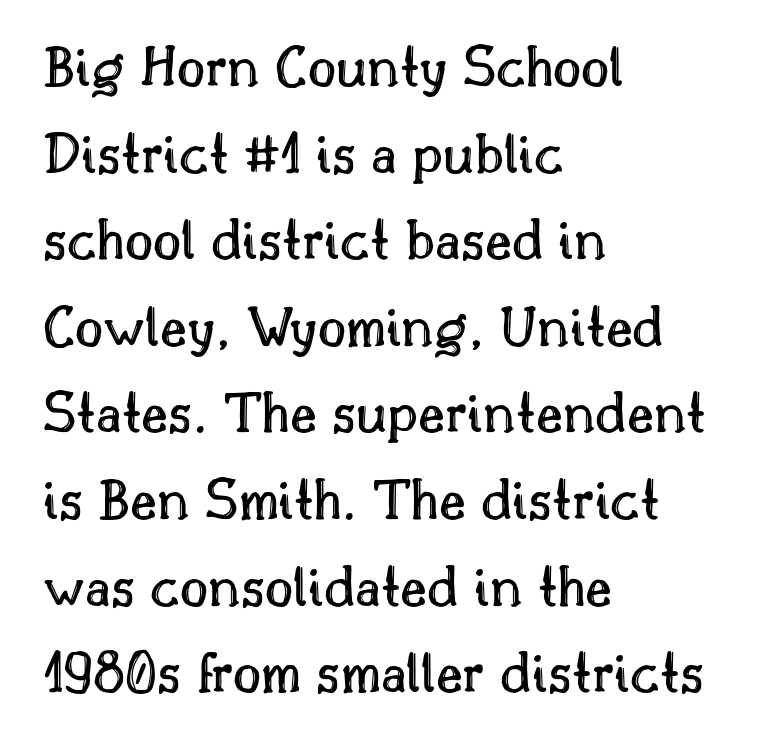
Q: Is the text italic (slanted)? A: No, it is upright.
Q: Is the text underlined? A: No.
Q: How is the paragraph aligned? A: Left-aligned.
Q: Is the spacing between letters normal or unusually wide? A: Normal.
Q: Is the spacing between lines tight, normal or loose? A: Normal.
Q: Width (condensed, normal, or wide)? A: Normal.
Q: x-height? A: Small.
Q: Monospaced? A: No.
